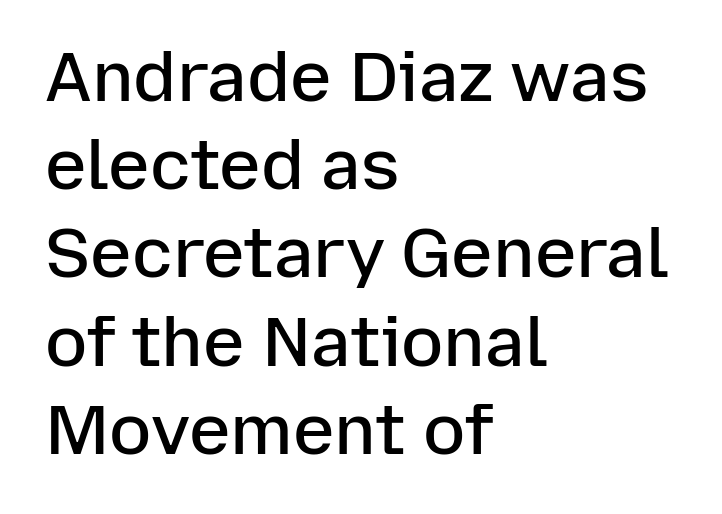
Nope, not italic — everything's standing straight. You could not count columns in this text — the font is proportionally spaced. This sample uses a sans-serif face. Rule under the text: the space is simply empty.
